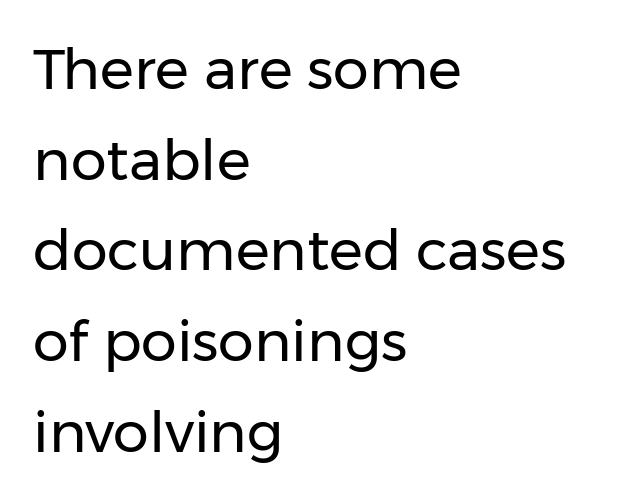
Q: Is the text bold? A: No.
Q: Is the text italic (slanted)? A: No, it is upright.
Q: Is the typeface a serif or a sans-serif typeface? A: Sans-serif.
Q: Is the text underlined? A: No.
Q: How is the paragraph aligned? A: Left-aligned.
Q: Is the spacing between letters normal or unusually wide? A: Normal.
Q: Is the spacing between lines tight, normal or loose? A: Normal.
Q: Width (condensed, normal, or wide)? A: Normal.
Q: Stroke contrast? A: Low.
Q: x-height? A: Medium.
Q: Monospaced? A: No.
